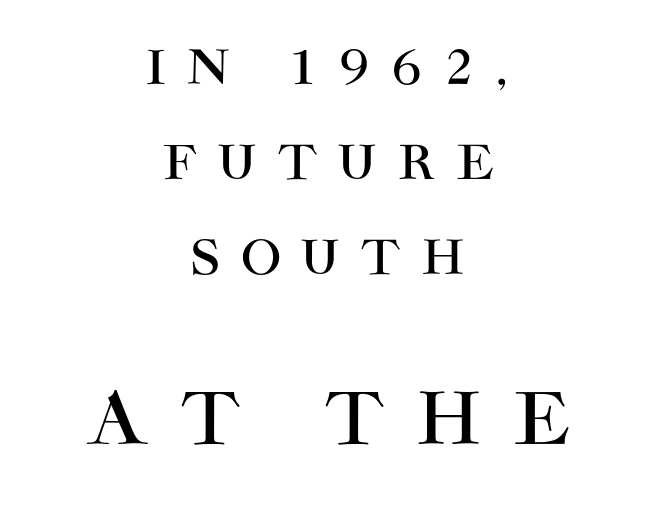
The image shows 71 px sans-serif type, upright; set centered, loose line spacing (2.02x), unusually wide letter spacing (+0.46 em), not underlined; the second (bottom) block is 1.51x larger; high stroke contrast and a large x-height.
